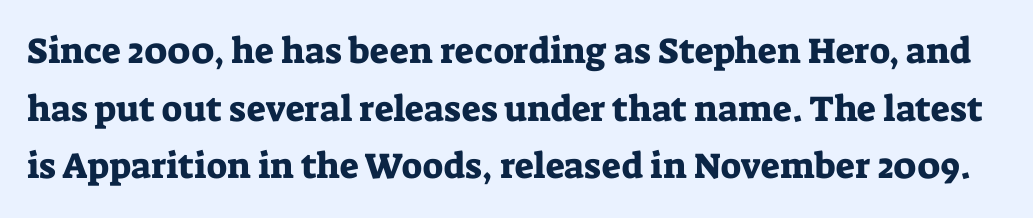
Q: Is the text italic (slanted)? A: No, it is upright.
Q: Is the typeface a serif or a sans-serif typeface? A: Serif.
Q: Is the text underlined? A: No.
Q: Is the spacing between letters normal or unusually wide? A: Normal.
Q: Is the spacing between lines tight, normal or loose? A: Normal.
Q: Width (condensed, normal, or wide)? A: Normal.
Q: Stroke contrast? A: Low.
Q: x-height? A: Medium.
Q: Monospaced? A: No.
